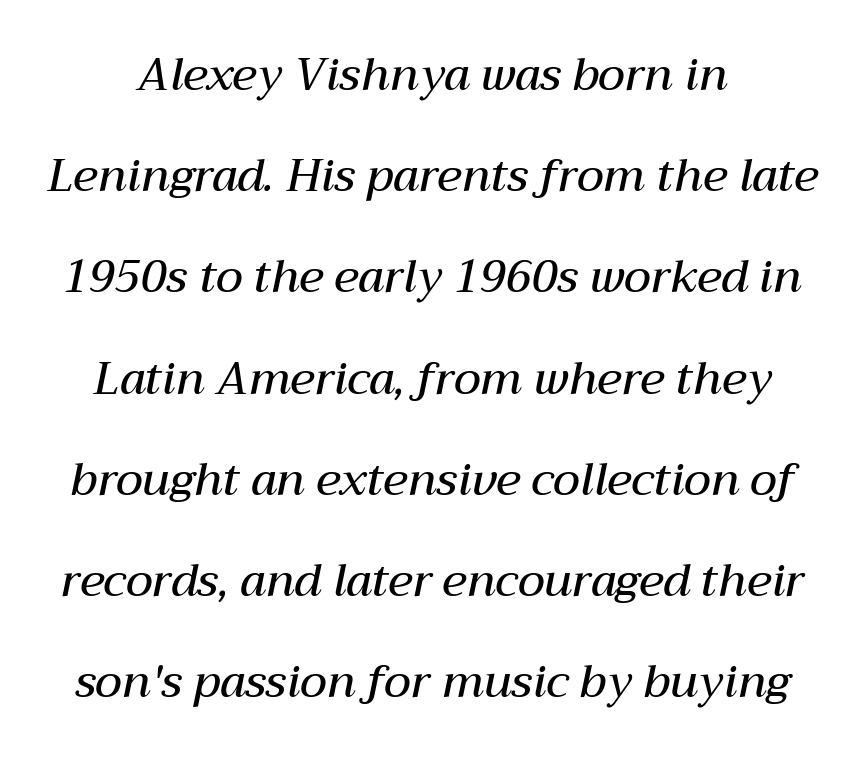
Varying glyph widths throughout — classic text-font behaviour. Interline gaps are noticeably wide in this sample. Weight: semibold (demi). Emphasis-style slanted type is in use.
